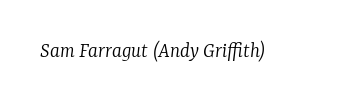
Quick note: italic. The strip under each line holds only bare page. Heft: none added — not bold. Does extra space separate the letters? No, they use regular spacing.
